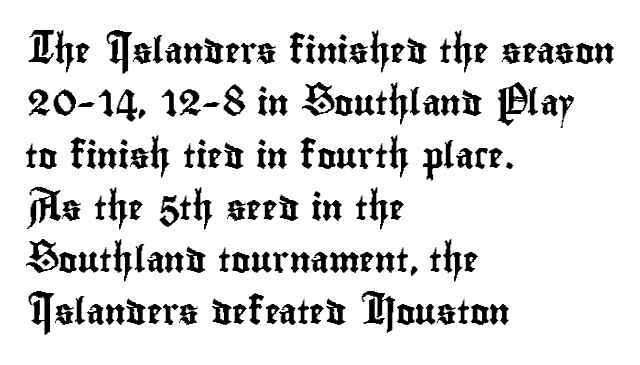
How are the letters spaced? Ordinarily, with no added tracking. Visually the block forms a straight wall on the left and a jagged coastline on the right. The gap between lines stays unmarked. Upright lettering throughout. In terms of leading, this rendering errs on the spacious side.
